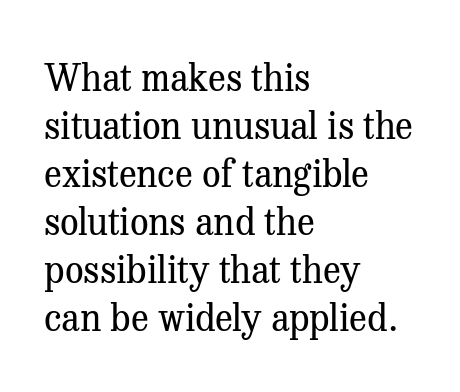
Q: Is the text bold? A: No.
Q: Is the text italic (slanted)? A: No, it is upright.
Q: Is the typeface a serif or a sans-serif typeface? A: Serif.
Q: Is the text underlined? A: No.
Q: How is the paragraph aligned? A: Left-aligned.
Q: Is the spacing between letters normal or unusually wide? A: Normal.
Q: Is the spacing between lines tight, normal or loose? A: Normal.
Q: Width (condensed, normal, or wide)? A: Normal.
Q: Stroke contrast? A: Medium.
Q: x-height? A: Medium.
Q: Monospaced? A: No.
